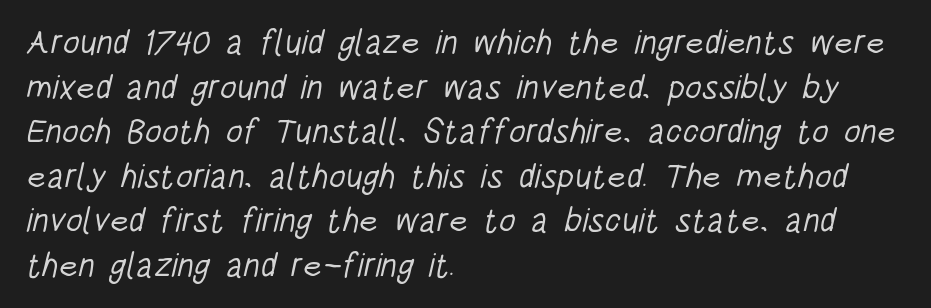
{"serif": "no", "bold": "no", "weight": "light", "width": "condensed", "stroke_contrast": "low", "x_height": "large", "monospaced": "no", "underline": "no", "align": "left", "line_spacing": "normal", "line_spacing_ratio": 1.31, "letter_spacing": "normal", "letter_spacing_em": 0.0, "glyph_px": 34}
